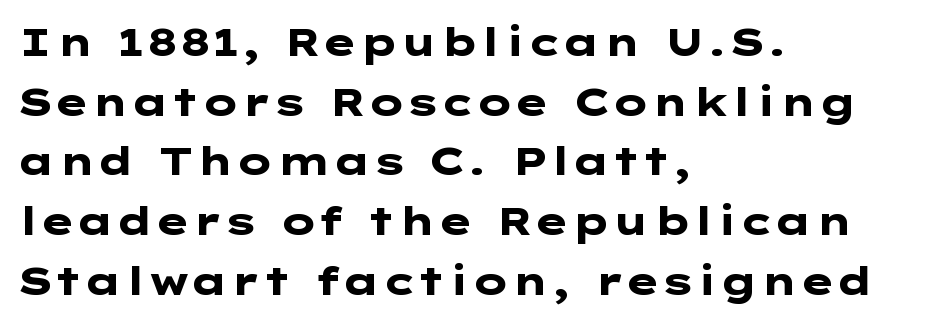
The foot of each line stays bare and open. This is heavy type, rendered in bold. A student would call this left alignment; a typographer would say flush left, rag right. The typeface chosen for these lines omits serifs. The block of text has a typical density, with ordinary space between rows.
